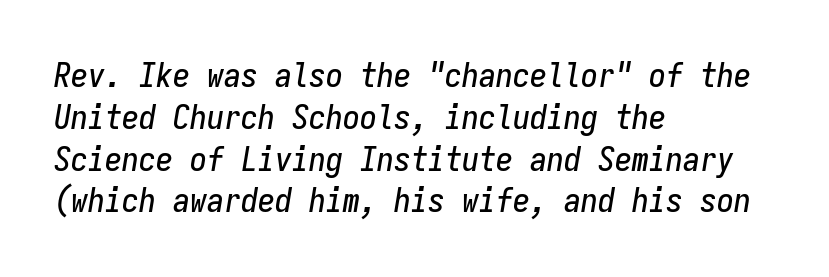
{"italic": "yes", "lean": "right", "slant_degrees": 9, "width": "condensed", "stroke_contrast": "low", "x_height": "medium", "monospaced": "yes", "underline": "no", "align": "left", "line_spacing_ratio": 1.23, "letter_spacing": "normal", "letter_spacing_em": 0.0, "glyph_px": 34}
